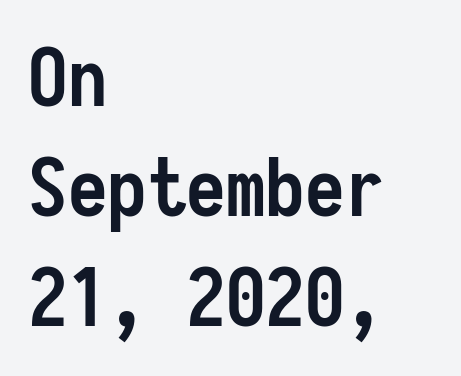
Baseline-to-baseline distance is the conventional proportion of letter height. Spacing between characters is what you'd get straight out of the box. What weight is shown? A full bold with thick strokes. Every character sits straight up, as roman type does. Rule under the text: the space is simply empty.
